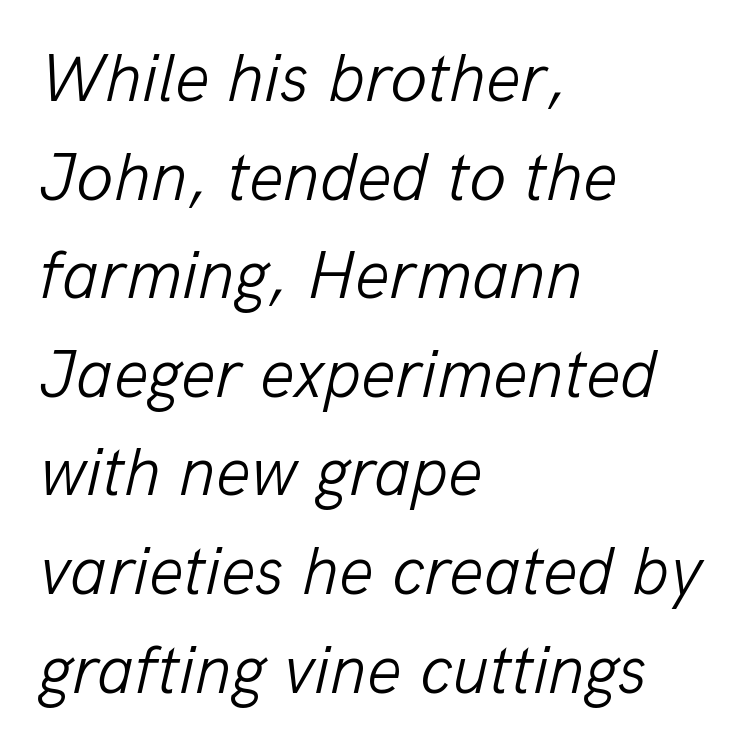
Q: Is the text bold? A: No.
Q: Is the text italic (slanted)? A: Yes, it leans right by about 13 degrees.
Q: Is the text underlined? A: No.
Q: How is the paragraph aligned? A: Left-aligned.
Q: Is the spacing between letters normal or unusually wide? A: Normal.
Q: Is the spacing between lines tight, normal or loose? A: Normal.
Q: Width (condensed, normal, or wide)? A: Normal.
Q: Stroke contrast? A: Low.
Q: x-height? A: Medium.
Q: Monospaced? A: No.
